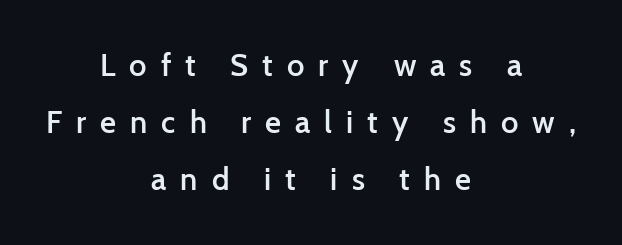
Q: Is the text bold? A: Semi-bold.
Q: Is the text italic (slanted)? A: No, it is upright.
Q: Is the typeface a serif or a sans-serif typeface? A: Sans-serif.
Q: Is the text underlined? A: No.
Q: How is the paragraph aligned? A: Centered.
Q: Is the spacing between letters normal or unusually wide? A: Unusually wide.
Q: Width (condensed, normal, or wide)? A: Normal.
Q: Stroke contrast? A: Low.
Q: x-height? A: Medium.
Q: Monospaced? A: No.
